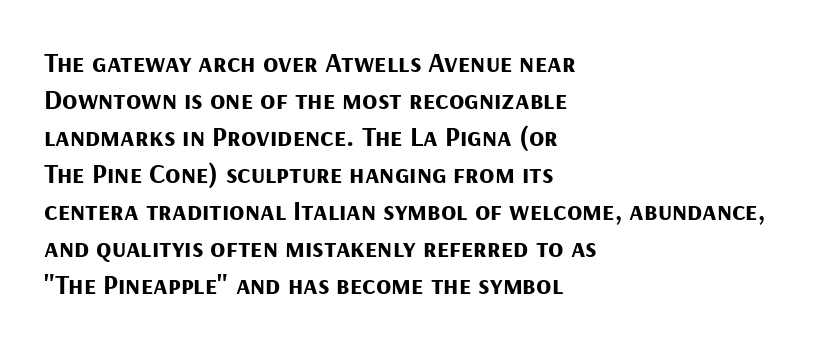
The image shows 28 px bold sans-serif type, upright; set left-aligned, normal line spacing (1.32x), normal letter spacing, not underlined; medium stroke contrast and a medium x-height.
